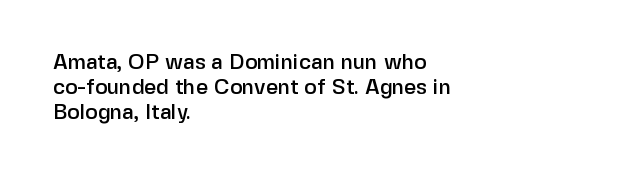
The image shows 21 px text type, upright; set left-aligned, line spacing 1.2x, normal letter spacing, not underlined.
